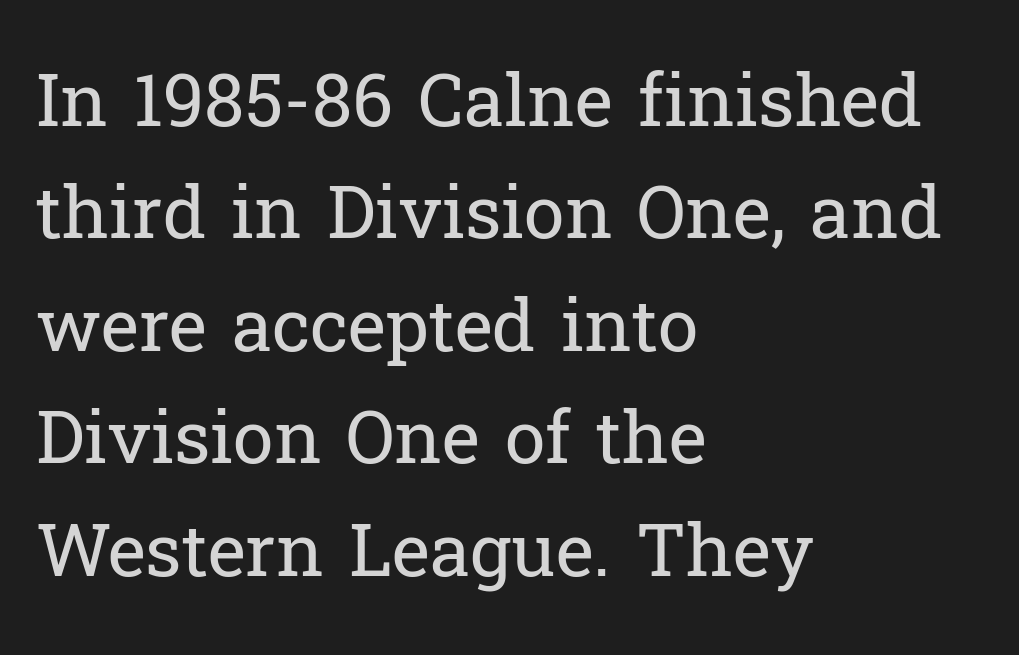
The image shows 73 px regular-weight serif type, upright; set left-aligned, normal line spacing (1.54x), normal letter spacing, not underlined; low stroke contrast and a medium x-height.
